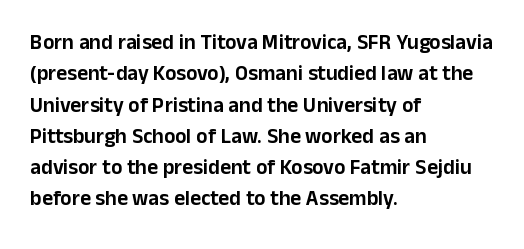
Q: Is the text italic (slanted)? A: No, it is upright.
Q: Is the text underlined? A: No.
Q: How is the paragraph aligned? A: Left-aligned.
Q: Is the spacing between letters normal or unusually wide? A: Normal.
Q: Is the spacing between lines tight, normal or loose? A: Normal.
